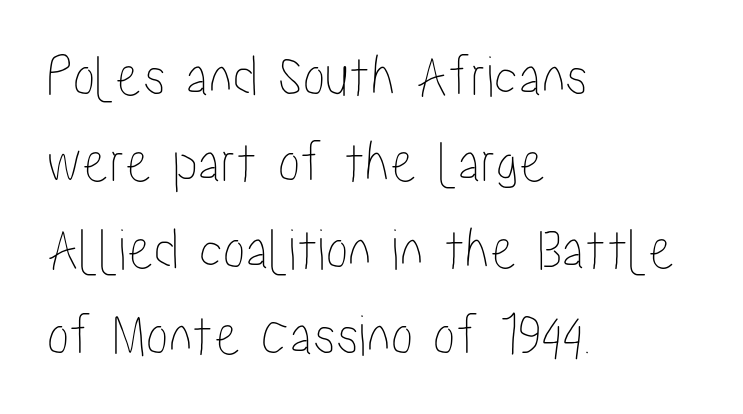
The image shows 60 px condensed type, upright; set left-aligned, normal line spacing (1.44x), normal letter spacing, not underlined; low stroke contrast and a medium x-height.
